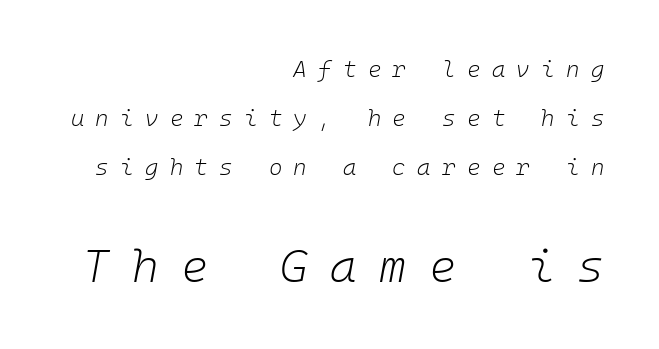
{"italic": "yes", "lean": "right", "slant_degrees": 10, "bold": "no", "weight": "light", "width": "normal", "stroke_contrast": "low", "x_height": "medium", "monospaced": "yes", "underline": "no", "align": "right", "line_spacing": "loose", "line_spacing_ratio": 2.14, "letter_spacing": "wide", "letter_spacing_em": 0.49, "larger_block": "second", "size_ratio": 2.0, "glyph_px": 46}
